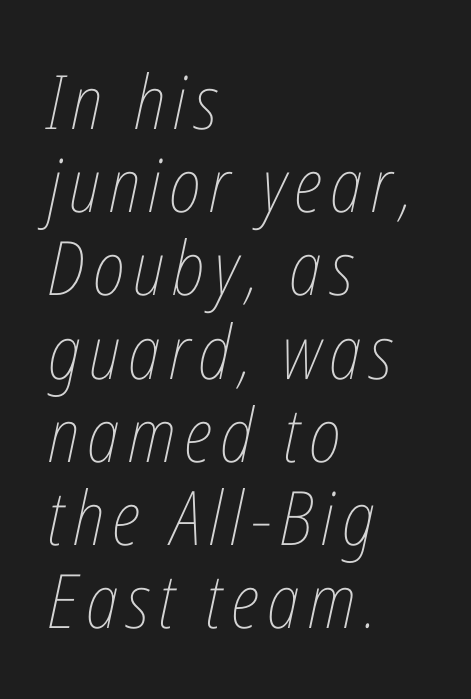
The image shows 75 px thin, condensed type, italic (leaning right); set left-aligned, tight line spacing (1.11x), not underlined; low stroke contrast and a medium x-height.
